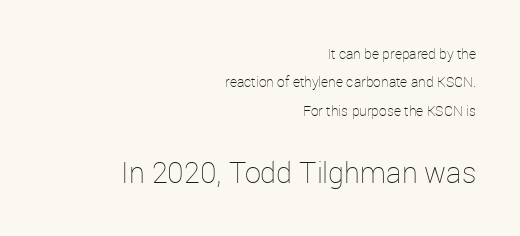
Q: Is the text bold? A: No.
Q: Is the text italic (slanted)? A: No, it is upright.
Q: Is the text underlined? A: No.
Q: How is the paragraph aligned? A: Right-aligned.
Q: Is the spacing between letters normal or unusually wide? A: Normal.
Q: Is the spacing between lines tight, normal or loose? A: Loose.
Q: Which block of text is set in a larger size, the first (top) or the second (bottom)? A: The second (bottom) one.
Q: Width (condensed, normal, or wide)? A: Normal.
Q: Stroke contrast? A: Low.
Q: x-height? A: Medium.
Q: Monospaced? A: No.
